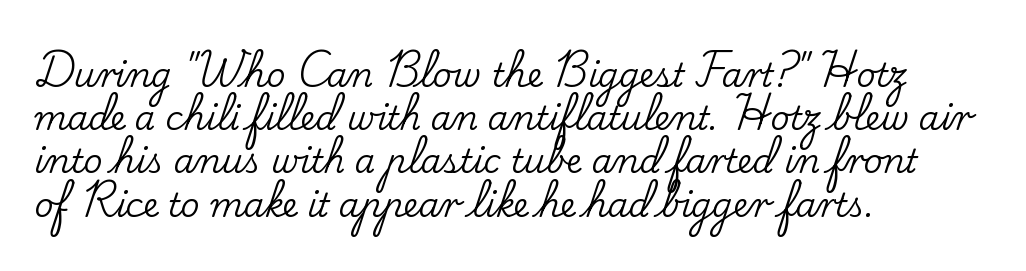
{"serif": "yes", "width": "normal", "stroke_contrast": "low", "x_height": "small", "monospaced": "no", "underline": "no", "align": "left", "line_spacing": "normal", "line_spacing_ratio": 1.31, "letter_spacing": "normal", "letter_spacing_em": 0.0, "glyph_px": 33}
